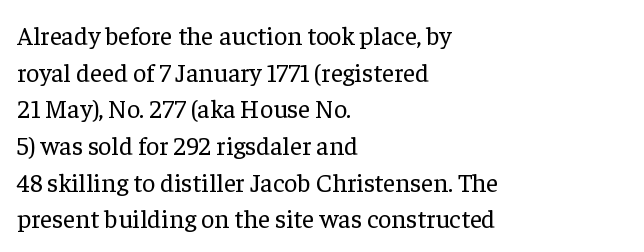
{"italic": "no", "bold": "no", "underline": "no", "align": "left", "line_spacing": "normal", "line_spacing_ratio": 1.41, "letter_spacing": "normal", "letter_spacing_em": 0.0, "glyph_px": 26}
